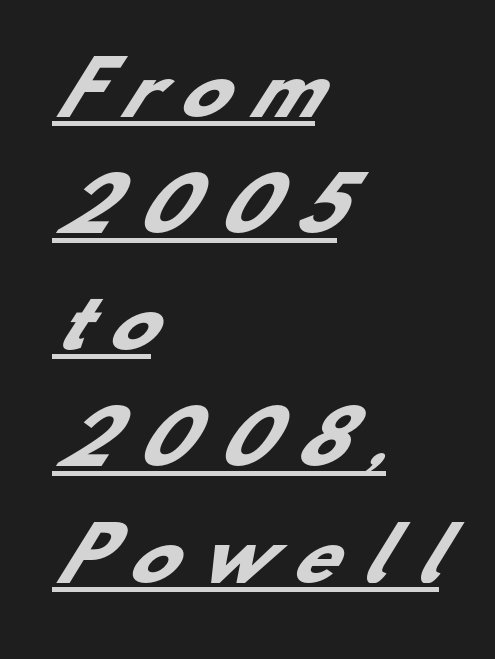
Q: Is the text bold? A: Yes.
Q: Is the typeface a serif or a sans-serif typeface? A: Sans-serif.
Q: Is the text underlined? A: Yes.
Q: How is the paragraph aligned? A: Left-aligned.
Q: Is the spacing between letters normal or unusually wide? A: Unusually wide.
Q: Is the spacing between lines tight, normal or loose? A: Normal.
Q: Width (condensed, normal, or wide)? A: Normal.
Q: Stroke contrast? A: Low.
Q: x-height? A: Small.
Q: Monospaced? A: No.
